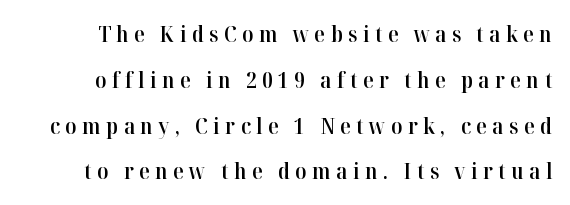
Q: Is the text bold? A: Semi-bold.
Q: Is the text italic (slanted)? A: No, it is upright.
Q: Is the text underlined? A: No.
Q: Is the spacing between letters normal or unusually wide? A: Unusually wide.
Q: Is the spacing between lines tight, normal or loose? A: Loose.
